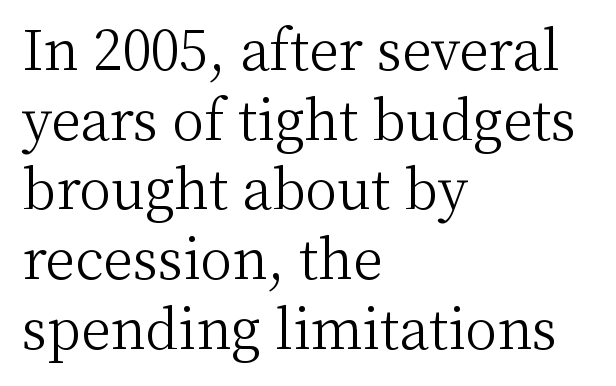
Q: Is the text bold? A: No.
Q: Is the text italic (slanted)? A: No, it is upright.
Q: Is the typeface a serif or a sans-serif typeface? A: Serif.
Q: Is the text underlined? A: No.
Q: How is the paragraph aligned? A: Left-aligned.
Q: Is the spacing between letters normal or unusually wide? A: Normal.
Q: Is the spacing between lines tight, normal or loose? A: Normal.
Q: Width (condensed, normal, or wide)? A: Normal.
Q: Stroke contrast? A: Medium.
Q: x-height? A: Medium.
Q: Monospaced? A: No.
